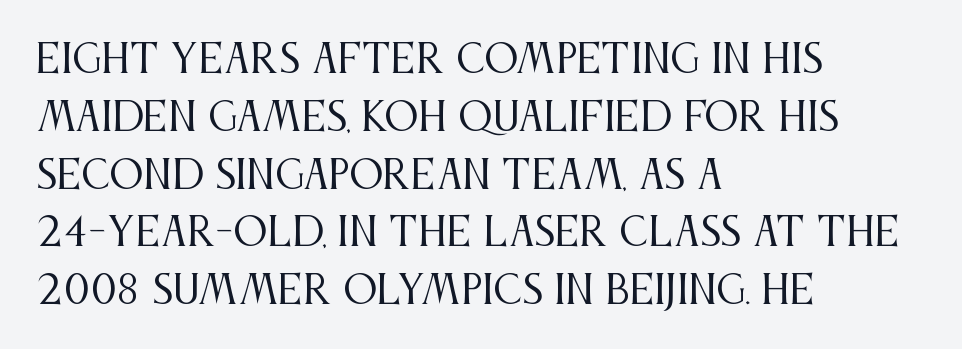
{"serif": "yes", "italic": "no", "bold": "no", "weight": "regular", "width": "condensed", "stroke_contrast": "medium", "x_height": "large", "monospaced": "no", "underline": "no", "align": "left", "line_spacing": "normal", "line_spacing_ratio": 1.52, "letter_spacing": "normal", "letter_spacing_em": 0.0, "glyph_px": 38}
